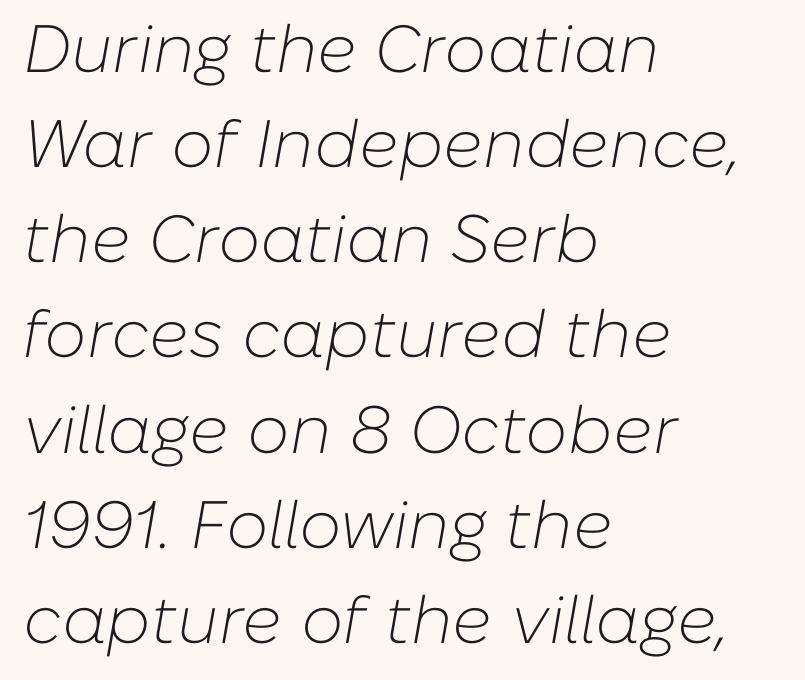
Left-aligned paragraph, ragged on the right. The characters are drawn with everyday or finer stroke widths. The gap between lines stays unmarked. What's the leading like? Ordinary, nothing unusual. Would a proofreader flag this as italicized? Yes.
